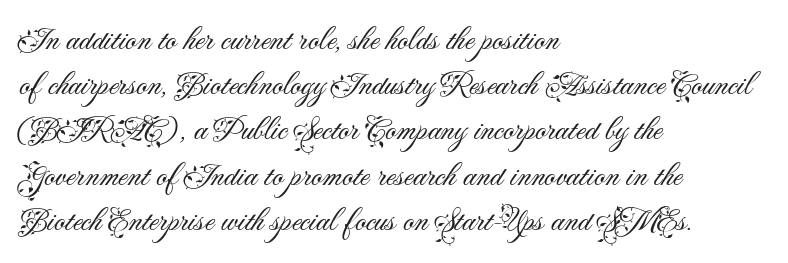
{"serif": "no", "bold": "no", "weight": "light", "width": "normal", "stroke_contrast": "medium", "x_height": "small", "monospaced": "no", "underline": "no", "align": "left", "line_spacing": "normal", "line_spacing_ratio": 1.33, "letter_spacing": "normal", "letter_spacing_em": 0.0, "glyph_px": 34}
